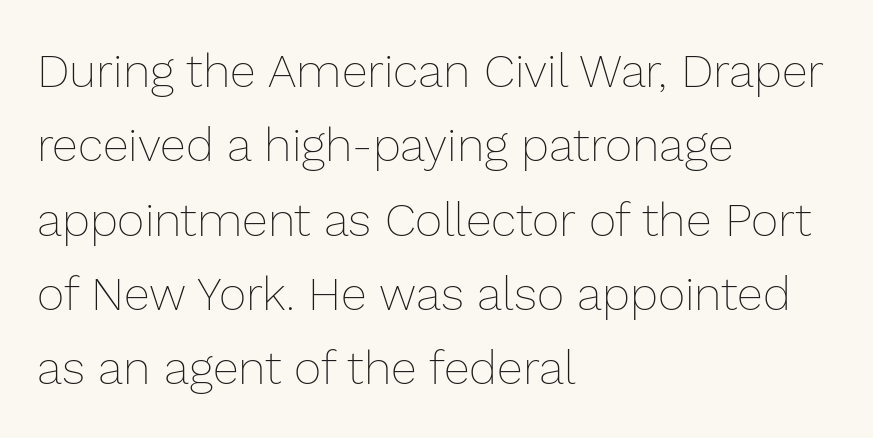
The image shows 47 px thin type, upright; set left-aligned, normal line spacing (1.58x), normal letter spacing, not underlined; low stroke contrast and a medium x-height.
